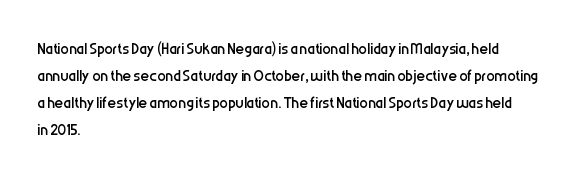
{"italic": "no", "bold": "no", "underline": "no", "align": "left", "line_spacing": "normal", "line_spacing_ratio": 1.28, "letter_spacing": "normal", "letter_spacing_em": 0.0, "glyph_px": 21}
